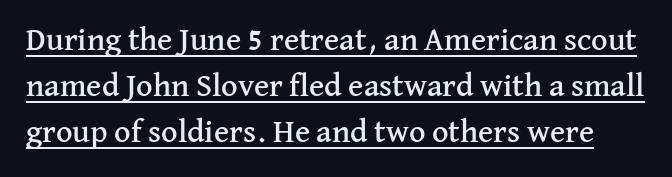
Caption: standard tracking, unaltered. The string is rendered with underlining switched on. Italic: no, the glyphs are upright roman. Looks like regular typesetting: each glyph gets only the width it needs. In terms of letterform style, serifs are clearly present. Horizontal bands of white between lines are of average thickness.
